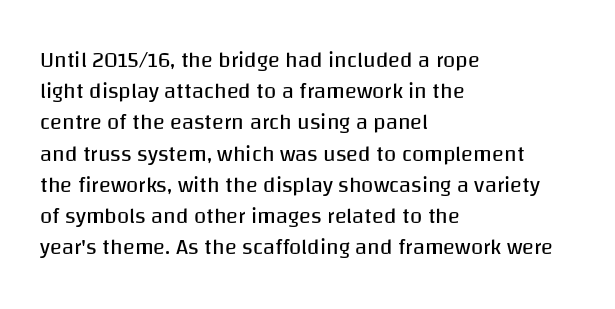
Every row of glyphs begins at an identical x-position on the left. The typesetting does not lean heavy: it is not bold. One glance says typical: line gaps are just what's usual. Underlining? Definitely not there.
